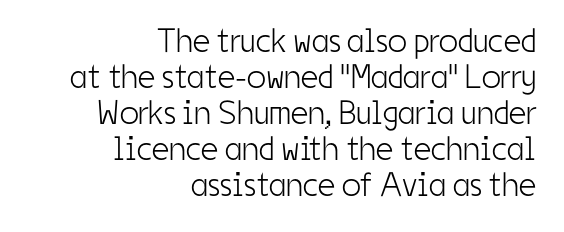
The image shows 34 px light, condensed sans-serif type, upright; set right-aligned, tight line spacing (1.06x), normal letter spacing, not underlined; low stroke contrast and a medium x-height.
